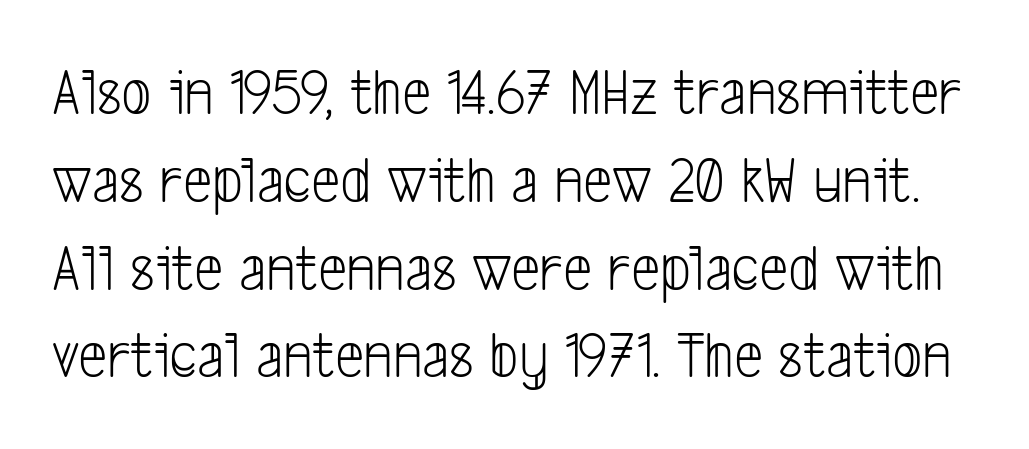
Q: Is the text bold? A: No.
Q: Is the typeface a serif or a sans-serif typeface? A: Sans-serif.
Q: Is the text underlined? A: No.
Q: Is the spacing between letters normal or unusually wide? A: Normal.
Q: Is the spacing between lines tight, normal or loose? A: Normal.
Q: Width (condensed, normal, or wide)? A: Condensed.
Q: Stroke contrast? A: Low.
Q: x-height? A: Medium.
Q: Monospaced? A: No.
